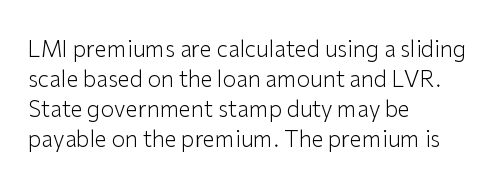
Q: Is the text bold? A: No.
Q: Is the text italic (slanted)? A: No, it is upright.
Q: Is the text underlined? A: No.
Q: How is the paragraph aligned? A: Left-aligned.
Q: Is the spacing between letters normal or unusually wide? A: Normal.
Q: Is the spacing between lines tight, normal or loose? A: Normal.
